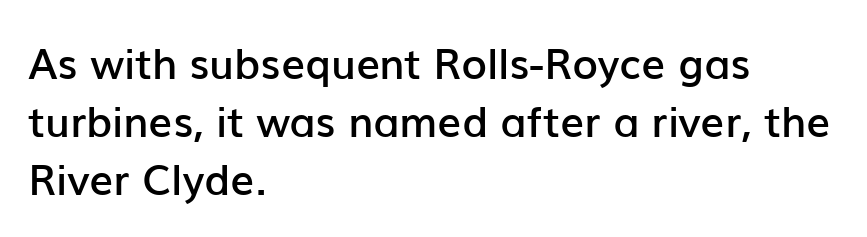
{"serif": "no", "italic": "no", "bold": "semi", "weight": "semibold", "width": "normal", "stroke_contrast": "low", "x_height": "medium", "monospaced": "no", "underline": "no", "align": "left", "line_spacing": "normal", "line_spacing_ratio": 1.38, "letter_spacing": "normal", "letter_spacing_em": 0.0, "glyph_px": 42}
